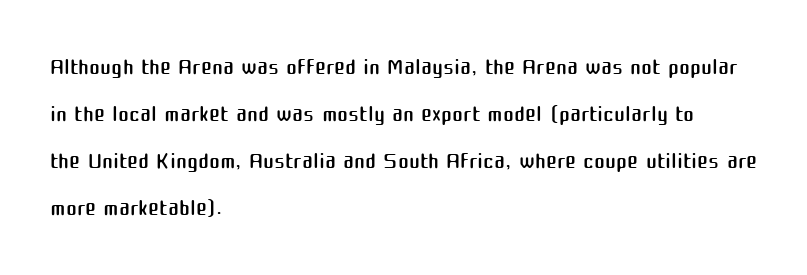
Q: Is the text bold? A: No.
Q: Is the text italic (slanted)? A: No, it is upright.
Q: Is the typeface a serif or a sans-serif typeface? A: Sans-serif.
Q: Is the text underlined? A: No.
Q: How is the paragraph aligned? A: Left-aligned.
Q: Is the spacing between letters normal or unusually wide? A: Normal.
Q: Is the spacing between lines tight, normal or loose? A: Normal.
Q: Width (condensed, normal, or wide)? A: Normal.
Q: Stroke contrast? A: Medium.
Q: x-height? A: Medium.
Q: Monospaced? A: No.
